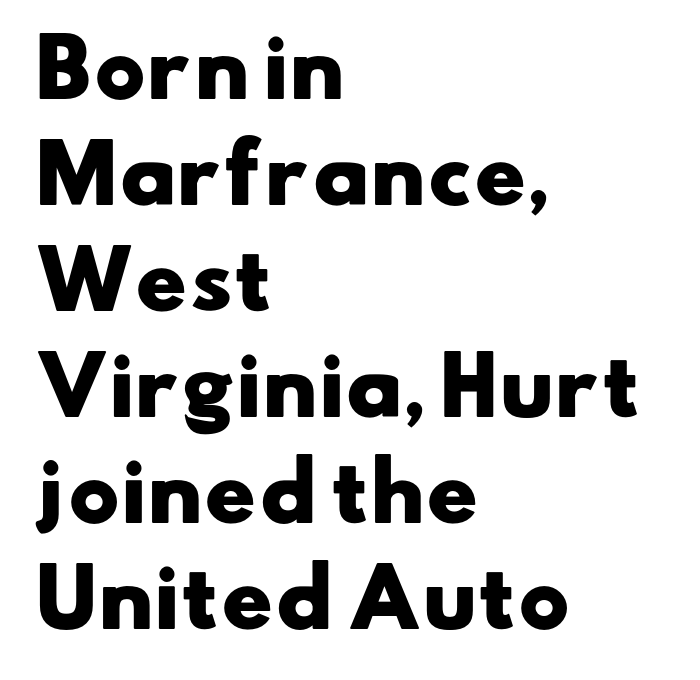
The image shows 78 px heavy, wide sans-serif type; set left-aligned, normal line spacing (1.36x), normal letter spacing, not underlined; low stroke contrast and a small x-height.
